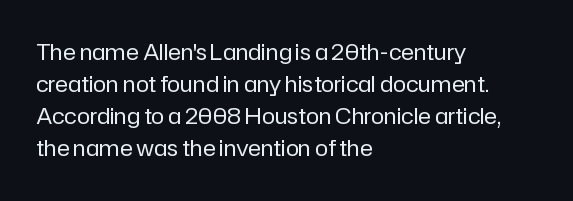
{"italic": "no", "bold": "no", "underline": "no", "align": "left", "line_spacing": "normal", "line_spacing_ratio": 1.46, "letter_spacing": "normal", "letter_spacing_em": 0.0, "glyph_px": 22}
